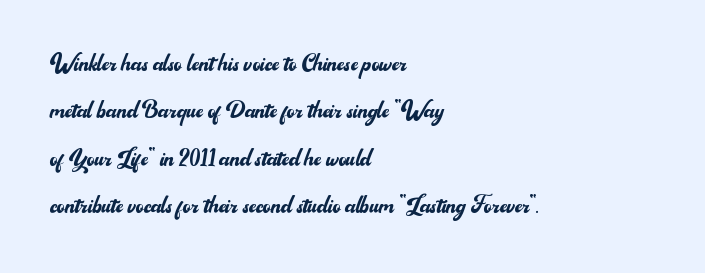
A classic flush-left, rag-right setting is used for this passage. The baseline area is clear. The rendering uses natural spacing where letterforms have individual widths. Is the stroke heavy? The answer is a plain regular-or-lighter.
